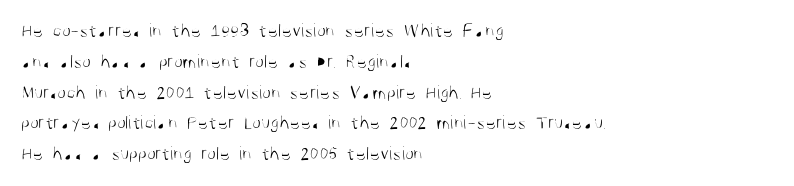
Q: Is the text bold? A: No.
Q: Is the text italic (slanted)? A: No, it is upright.
Q: Is the text underlined? A: No.
Q: How is the paragraph aligned? A: Left-aligned.
Q: Is the spacing between letters normal or unusually wide? A: Normal.
Q: Is the spacing between lines tight, normal or loose? A: Normal.
